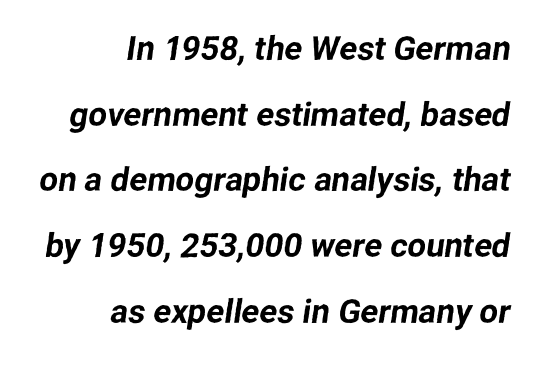
{"serif": "no", "width": "normal", "stroke_contrast": "low", "x_height": "medium", "monospaced": "no", "underline": "no", "align": "right", "line_spacing": "loose", "line_spacing_ratio": 1.99, "letter_spacing": "normal", "letter_spacing_em": 0.0, "glyph_px": 33}
